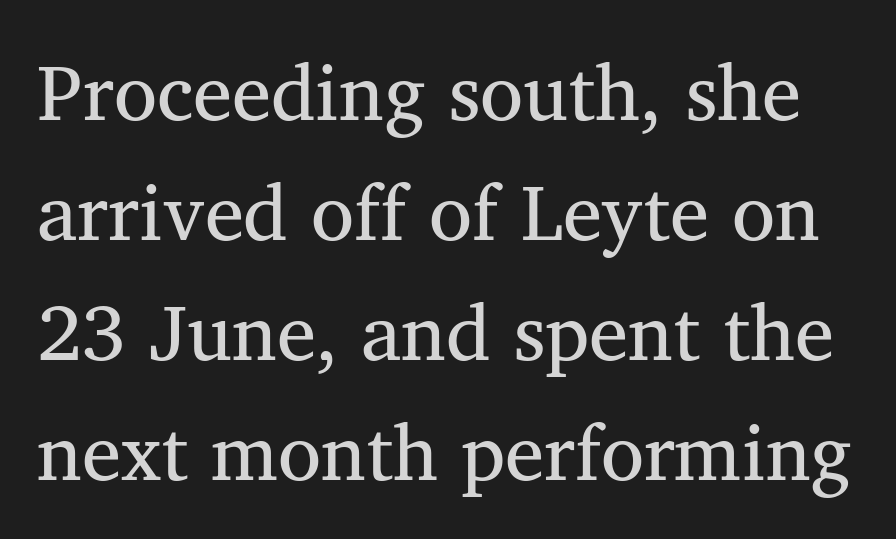
The rows are spaced the way most documents space them. Character widths vary here, with narrow letters taking less room than wide ones. The letters sit at their default tracking, neither squeezed nor spread. Serifs: yes, visible at the terminals of the letterforms. Each row of text sits above clean, open space.
